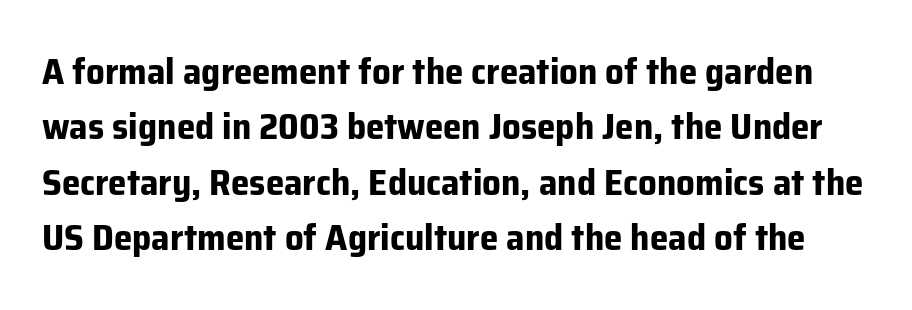
Q: Is the text bold? A: Yes.
Q: Is the text italic (slanted)? A: No, it is upright.
Q: Is the typeface a serif or a sans-serif typeface? A: Sans-serif.
Q: Is the text underlined? A: No.
Q: Is the spacing between letters normal or unusually wide? A: Normal.
Q: Is the spacing between lines tight, normal or loose? A: Normal.
Q: Width (condensed, normal, or wide)? A: Normal.
Q: Stroke contrast? A: Low.
Q: x-height? A: Medium.
Q: Monospaced? A: No.
